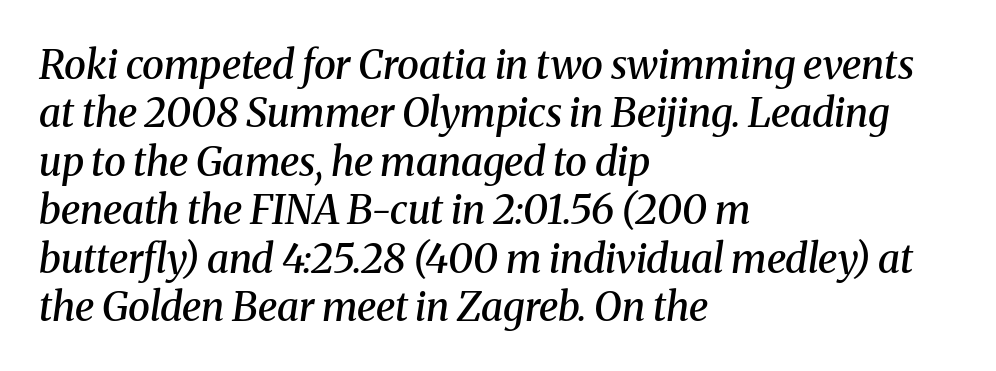
{"serif": "yes", "italic": "yes", "lean": "right", "slant_degrees": 8, "bold": "semi", "weight": "semibold", "width": "normal", "stroke_contrast": "medium", "x_height": "medium", "monospaced": "no", "underline": "no", "align": "left", "line_spacing_ratio": 1.21, "letter_spacing": "normal", "letter_spacing_em": 0.0, "glyph_px": 40}
